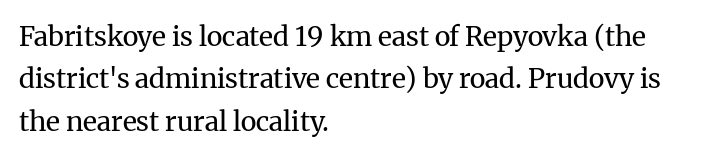
The image shows 27 px text type, upright; set left-aligned, normal line spacing (1.57x), normal letter spacing, not underlined.
